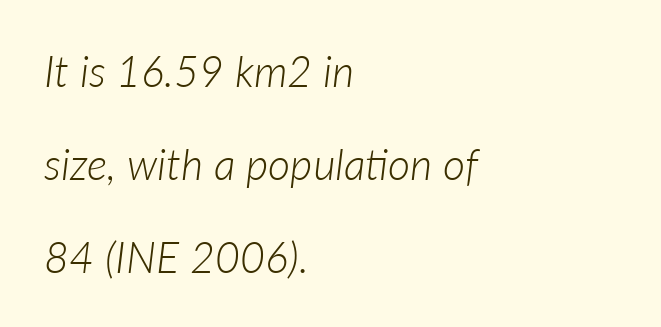
Does extra space separate the letters? No, they use regular spacing. Weight: regular or lighter. Only glyphs here, with clear space below each row. A typesetter would call this proportional, since set widths differ per character. Regarding leading, the lines here are spaced well apart. Casual observation: everything's shoved over to the left.
